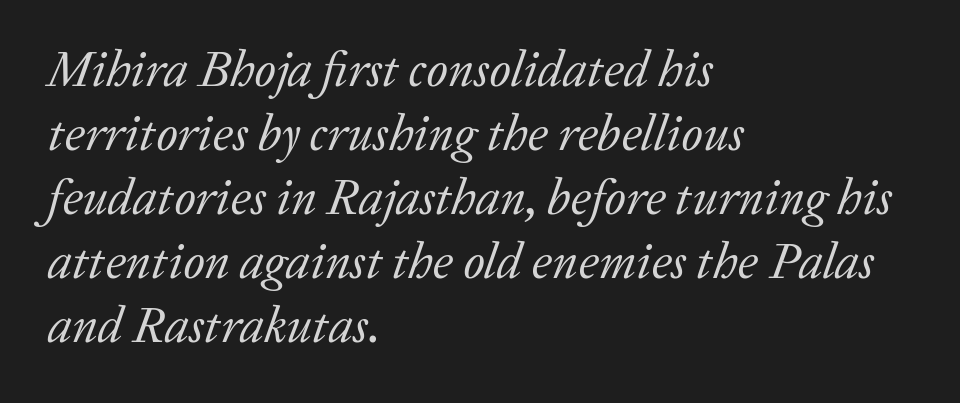
{"serif": "yes", "italic": "yes", "lean": "right", "slant_degrees": 20, "bold": "no", "weight": "regular", "width": "normal", "stroke_contrast": "low", "x_height": "medium", "monospaced": "no", "underline": "no", "align": "left", "line_spacing": "normal", "line_spacing_ratio": 1.28, "letter_spacing": "normal", "letter_spacing_em": 0.0, "glyph_px": 50}
